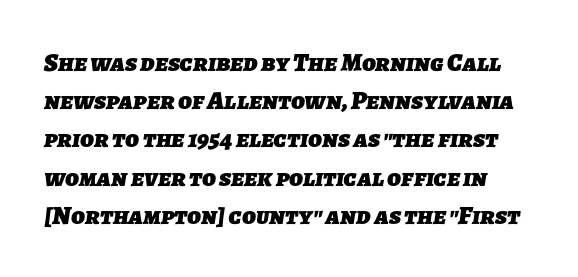
{"bold": "yes", "underline": "no", "line_spacing": "normal", "line_spacing_ratio": 1.47, "letter_spacing": "normal", "letter_spacing_em": 0.0, "glyph_px": 26}
